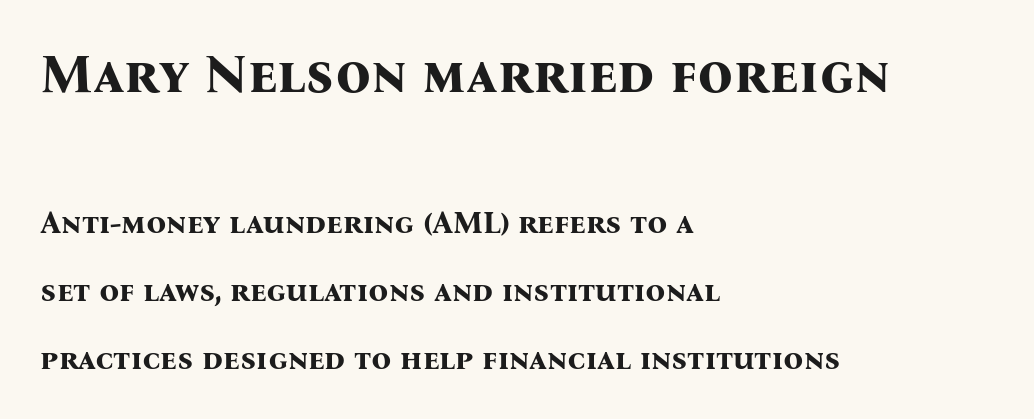
The image shows 55 px bold serif type, upright; set left-aligned, loose line spacing (2.19x), normal letter spacing, not underlined; the first (top) block is 1.77x larger; medium stroke contrast and a medium x-height.
